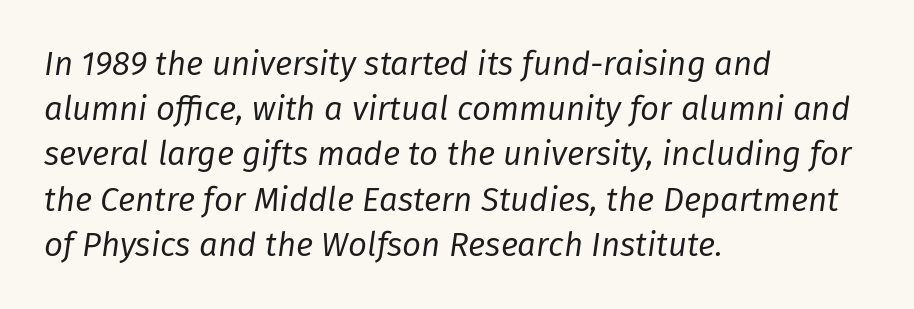
The image shows 33 px regular-weight type, italic (leaning right); set left-aligned, normal line spacing (1.37x), normal letter spacing, not underlined; low stroke contrast and a medium x-height.
